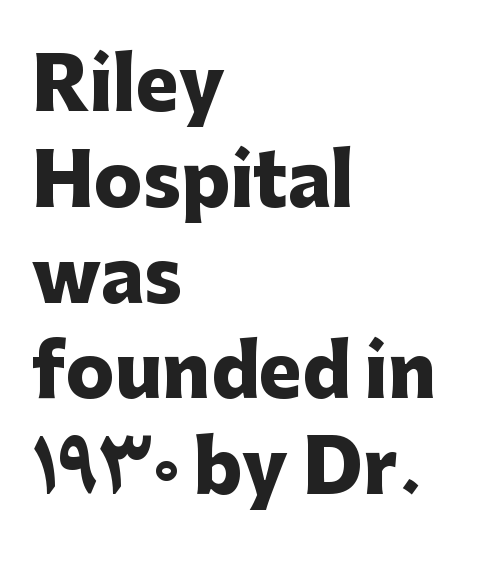
Only glyphs here, with clear space below each row. Caption: standard tracking, unaltered. The passage shown is emphatically bold. These lines are rendered in a variable-pitch font. Reading down the block, your eye returns to a fixed left position each line.
